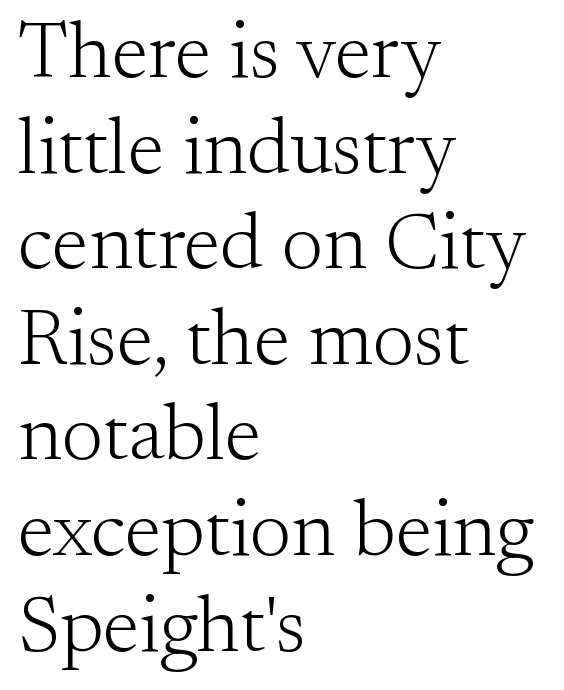
{"serif": "yes", "italic": "no", "bold": "no", "weight": "light", "width": "normal", "stroke_contrast": "medium", "x_height": "small", "monospaced": "no", "underline": "no", "align": "left", "line_spacing_ratio": 1.21, "letter_spacing": "normal", "letter_spacing_em": 0.0, "glyph_px": 79}
